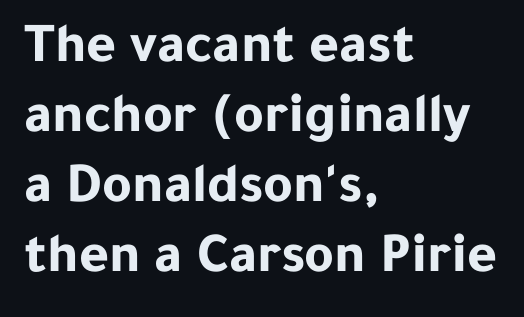
Q: Is the text bold? A: Yes.
Q: Is the text italic (slanted)? A: No, it is upright.
Q: Is the typeface a serif or a sans-serif typeface? A: Sans-serif.
Q: Is the text underlined? A: No.
Q: How is the paragraph aligned? A: Left-aligned.
Q: Is the spacing between letters normal or unusually wide? A: Normal.
Q: Width (condensed, normal, or wide)? A: Normal.
Q: Stroke contrast? A: Low.
Q: x-height? A: Medium.
Q: Monospaced? A: No.
